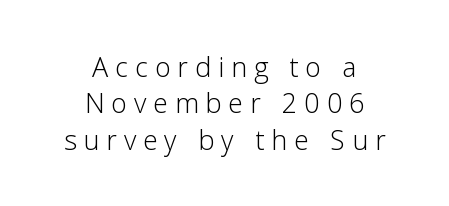
The image shows 36 px light sans-serif type, upright; set centered, tight line spacing (1.01x), not underlined; low stroke contrast and a medium x-height.
